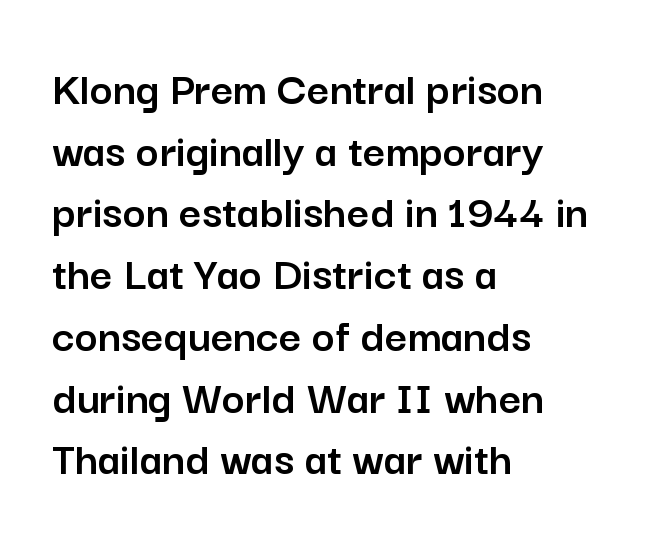
The image shows 49 px sans-serif type, upright; set left-aligned, normal line spacing (1.26x), normal letter spacing, not underlined; low stroke contrast and a medium x-height.
